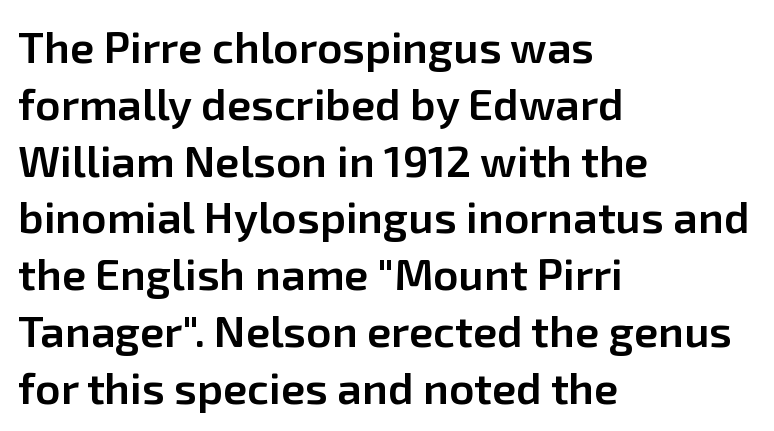
{"serif": "no", "italic": "no", "bold": "semi", "weight": "semibold", "width": "normal", "stroke_contrast": "low", "x_height": "medium", "monospaced": "no", "underline": "no", "align": "left", "line_spacing": "normal", "line_spacing_ratio": 1.29, "letter_spacing": "normal", "letter_spacing_em": 0.0, "glyph_px": 44}
